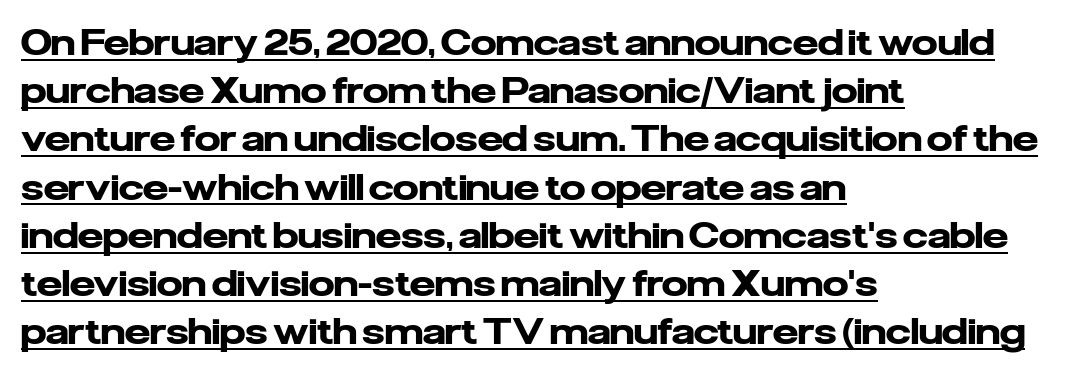
The image shows 36 px heavy sans-serif type, upright; set left-aligned, normal line spacing (1.34x), normal letter spacing, underlined; low stroke contrast and a medium x-height.
